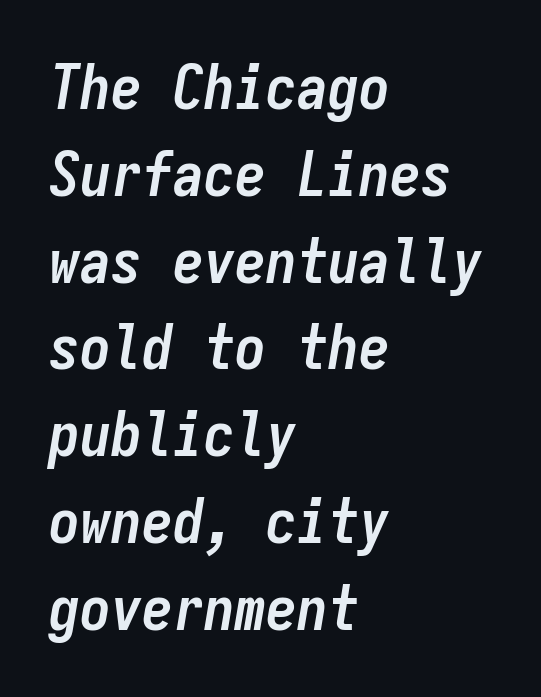
The image shows 62 px semibold, condensed type, italic (leaning right), monospaced; set left-aligned, normal line spacing (1.4x), normal letter spacing, not underlined; low stroke contrast and a medium x-height.
